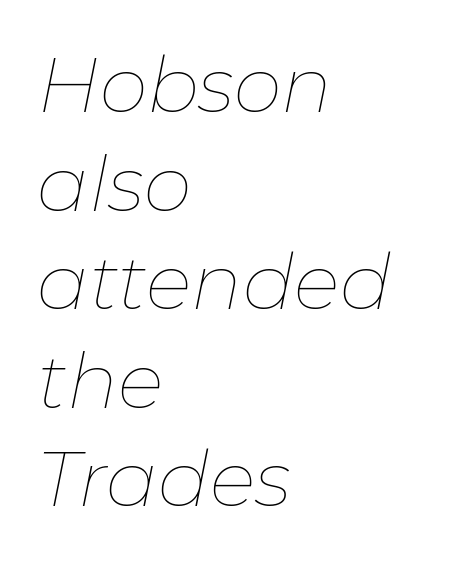
Q: Is the text bold? A: No.
Q: Is the text italic (slanted)? A: Yes, it leans right by about 11 degrees.
Q: Is the text underlined? A: No.
Q: How is the paragraph aligned? A: Left-aligned.
Q: Is the spacing between letters normal or unusually wide? A: Normal.
Q: Is the spacing between lines tight, normal or loose? A: Normal.
Q: Width (condensed, normal, or wide)? A: Normal.
Q: Stroke contrast? A: Low.
Q: x-height? A: Medium.
Q: Monospaced? A: No.
